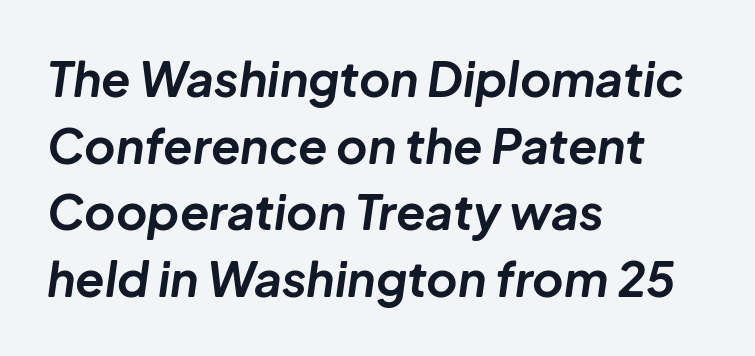
{"italic": "yes", "lean": "right", "slant_degrees": 8, "bold": "yes", "weight": "bold", "width": "normal", "stroke_contrast": "low", "x_height": "medium", "monospaced": "no", "underline": "no", "align": "left", "line_spacing": "normal", "line_spacing_ratio": 1.39, "letter_spacing": "normal", "letter_spacing_em": 0.0, "glyph_px": 48}
